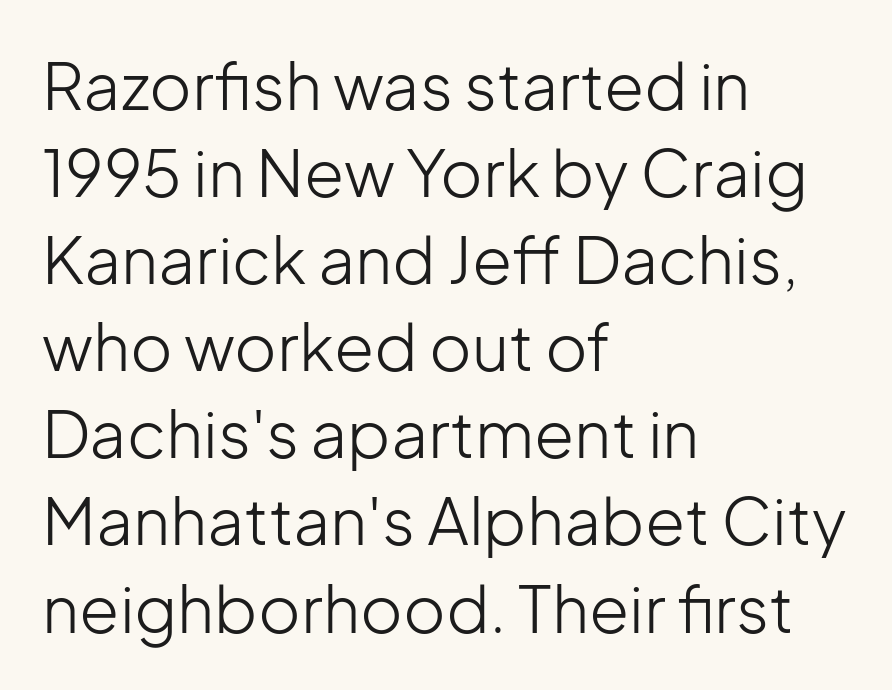
Q: Is the text bold? A: No.
Q: Is the text italic (slanted)? A: No, it is upright.
Q: Is the typeface a serif or a sans-serif typeface? A: Sans-serif.
Q: Is the text underlined? A: No.
Q: How is the paragraph aligned? A: Left-aligned.
Q: Is the spacing between letters normal or unusually wide? A: Normal.
Q: Is the spacing between lines tight, normal or loose? A: Normal.
Q: Width (condensed, normal, or wide)? A: Normal.
Q: Stroke contrast? A: Low.
Q: x-height? A: Medium.
Q: Monospaced? A: No.
